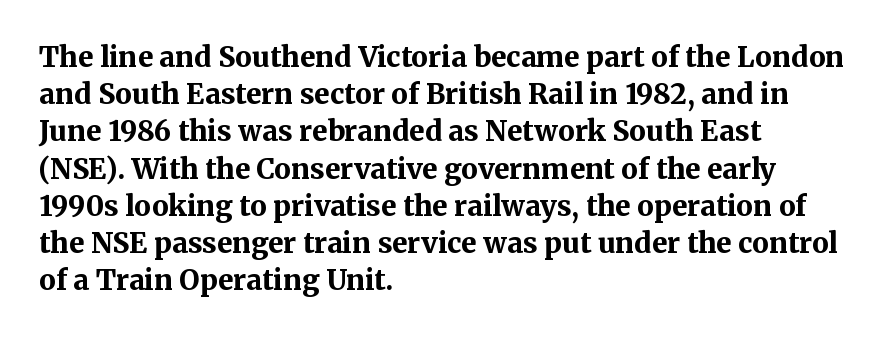
The image shows 28 px bold serif type, upright; set left-aligned, normal line spacing (1.33x), normal letter spacing, not underlined; medium stroke contrast and a medium x-height.
